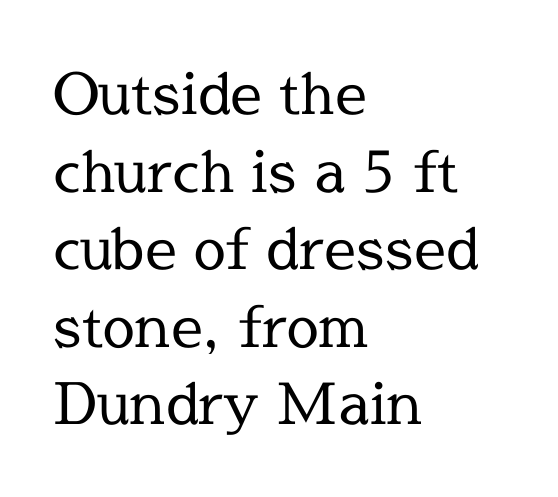
The image shows 57 px regular-weight serif type, upright; set left-aligned, normal line spacing (1.36x), normal letter spacing, not underlined; a medium x-height.
